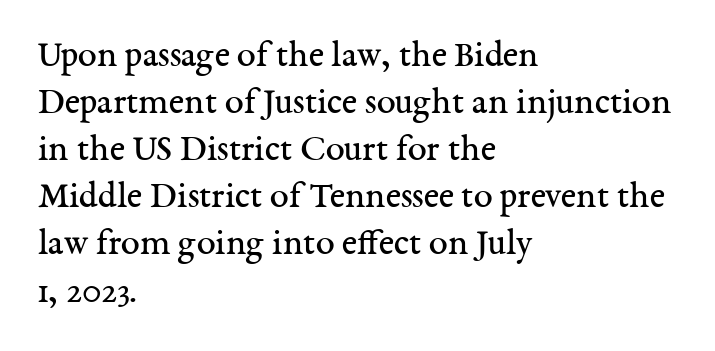
Nothing heavy about these letters — not bold at all. Descenders are the only things crossing below the line. Small tapered or slab feet sit at the stroke ends, so this counts as serif. Quick note: not italic, upright. Proportional: the letters do not fall into vertical columns. A student would call this left alignment; a typographer would say flush left, rag right.
